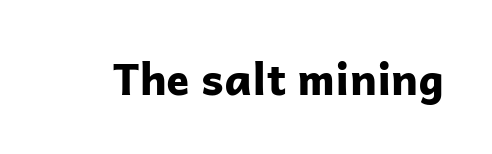
Q: Is the text bold? A: Yes.
Q: Is the text italic (slanted)? A: No, it is upright.
Q: Is the typeface a serif or a sans-serif typeface? A: Sans-serif.
Q: Is the text underlined? A: No.
Q: Is the spacing between letters normal or unusually wide? A: Normal.
Q: Width (condensed, normal, or wide)? A: Normal.
Q: Stroke contrast? A: Low.
Q: x-height? A: Medium.
Q: Monospaced? A: No.
